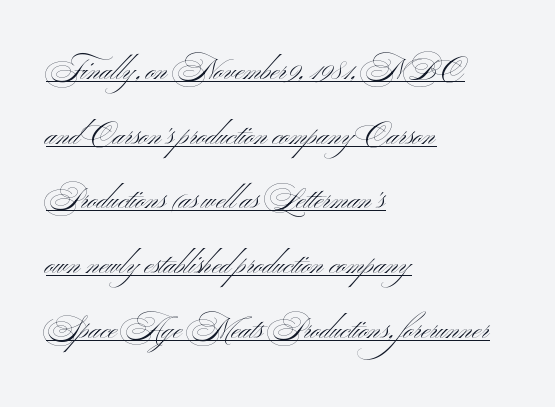
The face used here is rendered with its standard letterfit. This sample carries an underscore along the baseline area. Ink coverage per letter is moderate at most. Note the varied advance widths — an 'i' is clearly narrower than an 'm'. The designer went with a sans here, leaving each stem footless.
